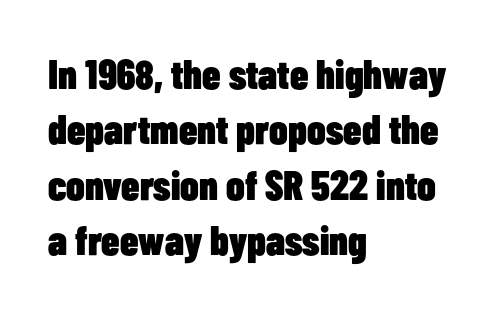
Look at the tracking — it's just the regular setting, nothing added. Is this a fixed-width face? No — the glyphs have proportional, varying widths. The rows are spaced the way most documents space them. The lines in this sample share a left origin and differ only in where they stop.
